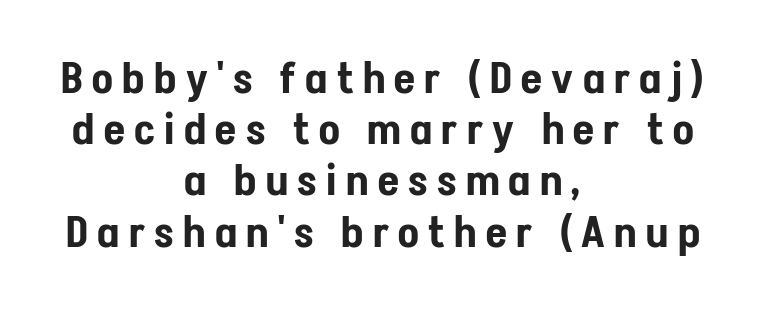
The image shows 43 px condensed sans-serif type, upright; set centered, line spacing 1.19x, unusually wide letter spacing (+0.22 em), not underlined; low stroke contrast and a medium x-height.
